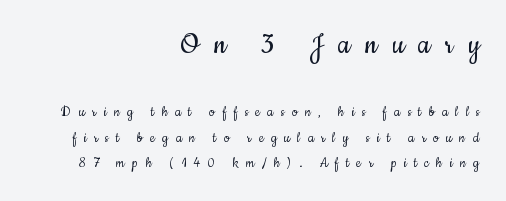
Is the block centered? No — it sits flush against the right margin. Block one is the big one; block two sits smaller underneath. The strokes are not fattened; the text isn't bold. These lines are rendered in a variable-pitch font.
